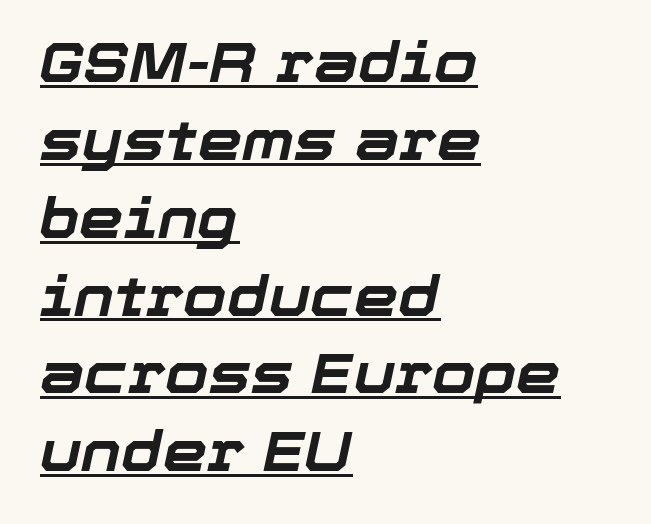
The image shows 56 px bold type, italic (leaning right); set left-aligned, normal line spacing (1.39x), normal letter spacing, underlined; low stroke contrast and a medium x-height.
